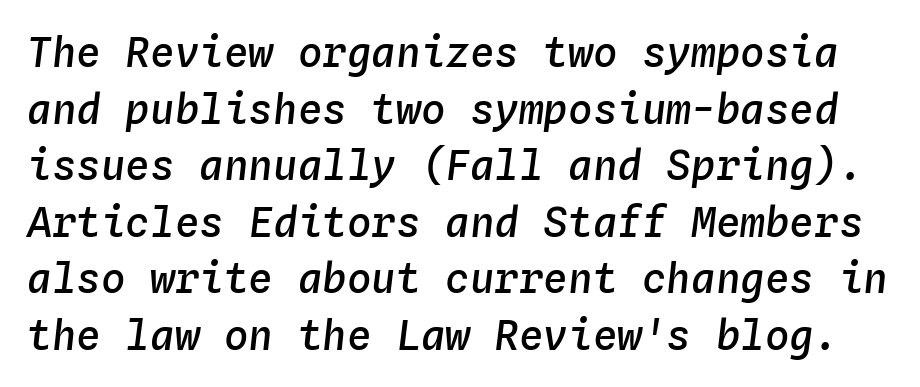
Leading matches the norm, producing a regular column. The rendering uses typewriter-style spacing with identical character cells. Its strokes are somewhat broadened, the hallmark of semibold type. The words here are not underlined. Would a proofreader flag this as italicized? Yes. Characters follow at the spacing the type designer built in.
